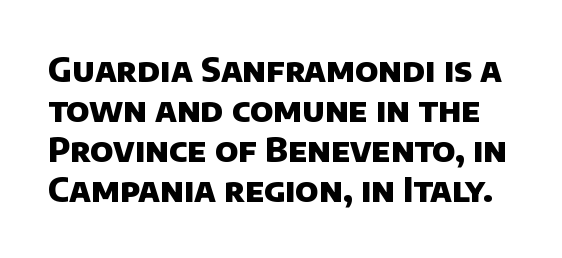
Q: Is the text bold? A: Yes.
Q: Is the typeface a serif or a sans-serif typeface? A: Sans-serif.
Q: Is the text underlined? A: No.
Q: Is the spacing between letters normal or unusually wide? A: Normal.
Q: Width (condensed, normal, or wide)? A: Normal.
Q: Stroke contrast? A: Low.
Q: x-height? A: Large.
Q: Monospaced? A: No.
